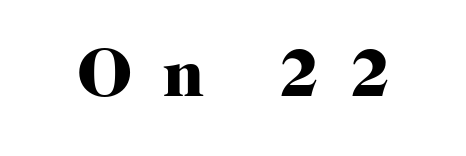
Q: Is the text bold? A: Yes.
Q: Is the text italic (slanted)? A: No, it is upright.
Q: Is the typeface a serif or a sans-serif typeface? A: Serif.
Q: Is the text underlined? A: No.
Q: Is the spacing between letters normal or unusually wide? A: Unusually wide.
Q: Width (condensed, normal, or wide)? A: Normal.
Q: Stroke contrast? A: High.
Q: x-height? A: Medium.
Q: Monospaced? A: No.
